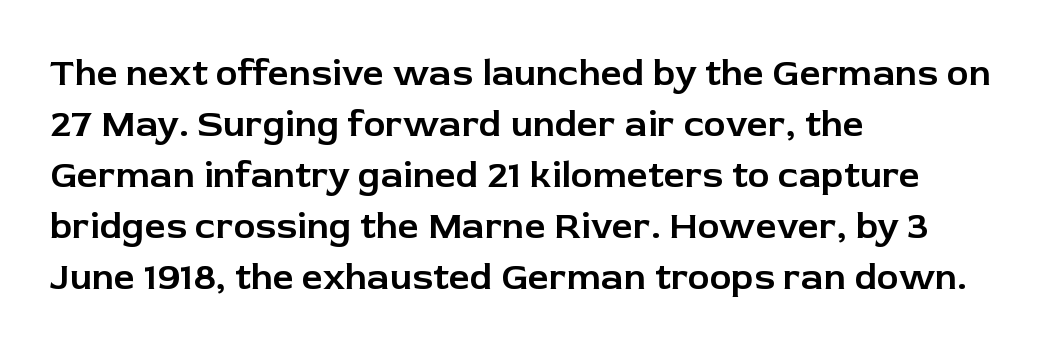
{"serif": "no", "italic": "no", "width": "normal", "stroke_contrast": "low", "x_height": "medium", "monospaced": "no", "underline": "no", "align": "left", "line_spacing": "normal", "line_spacing_ratio": 1.38, "letter_spacing": "normal", "letter_spacing_em": 0.0, "glyph_px": 37}
